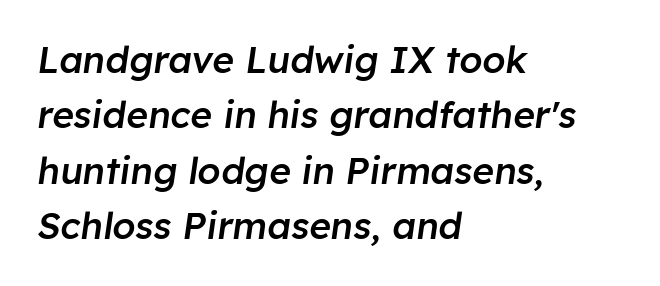
{"italic": "yes", "lean": "right", "slant_degrees": 8, "bold": "semi", "weight": "semibold", "width": "normal", "stroke_contrast": "low", "x_height": "medium", "monospaced": "no", "underline": "no", "align": "left", "line_spacing": "normal", "line_spacing_ratio": 1.5, "letter_spacing": "normal", "letter_spacing_em": 0.0, "glyph_px": 37}
